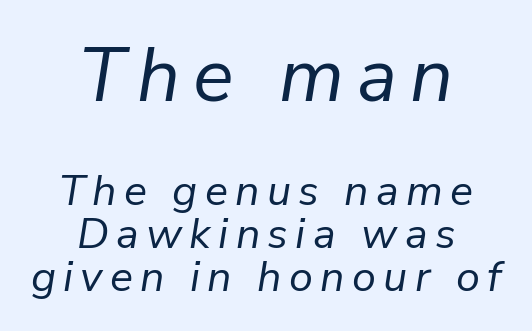
Between these two stacked blocks, the higher one wins on size. The block of text is dense from top to bottom, with scant space between rows. Both edges are ragged and mirror each other, which tells us the setting is centered. Has an underline been added? It has not. Weight: not bold — regular or lighter. Each letter keeps its own natural width here, so spacing adapts to shape.
